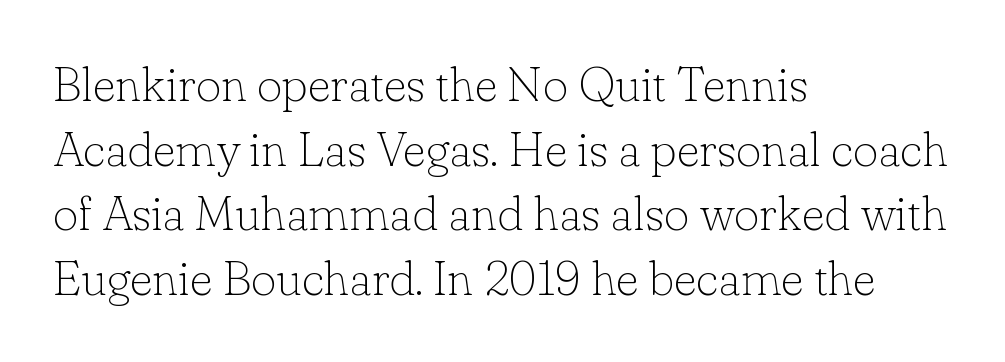
{"serif": "yes", "italic": "no", "bold": "no", "weight": "thin", "width": "normal", "stroke_contrast": "low", "x_height": "small", "monospaced": "no", "underline": "no", "align": "left", "line_spacing": "normal", "line_spacing_ratio": 1.32, "letter_spacing": "normal", "letter_spacing_em": 0.0, "glyph_px": 49}
